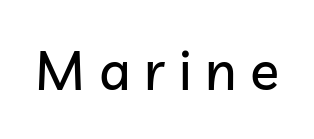
{"serif": "no", "italic": "no", "width": "normal", "stroke_contrast": "low", "x_height": "medium", "monospaced": "no", "underline": "no", "letter_spacing": "wide", "letter_spacing_em": 0.25, "glyph_px": 54}
